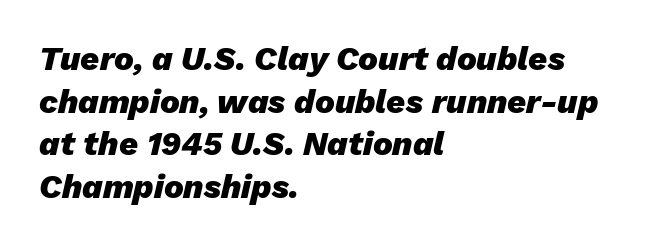
The font is running at its bold setting. Is the block centered? No — it sits flush against the left margin. Each row of text sits above clean, open space. The line-height multiplier appears to be the usual default. A typesetter would call this proportional, since set widths differ per character. Rendered with sloped, italic letterforms.
